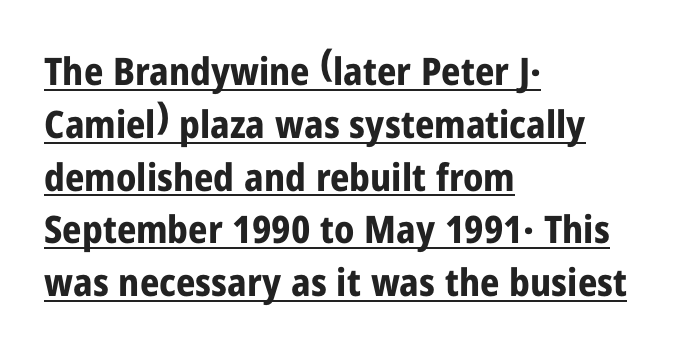
Q: Is the text bold? A: Yes.
Q: Is the text italic (slanted)? A: No, it is upright.
Q: Is the typeface a serif or a sans-serif typeface? A: Sans-serif.
Q: Is the text underlined? A: Yes.
Q: How is the paragraph aligned? A: Left-aligned.
Q: Is the spacing between letters normal or unusually wide? A: Normal.
Q: Is the spacing between lines tight, normal or loose? A: Normal.
Q: Width (condensed, normal, or wide)? A: Condensed.
Q: Stroke contrast? A: Low.
Q: x-height? A: Medium.
Q: Monospaced? A: No.
